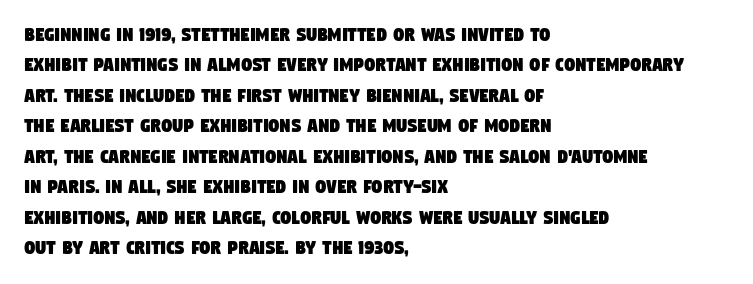
The image shows 21 px text type; set left-aligned, normal line spacing (1.45x), normal letter spacing, not underlined.
